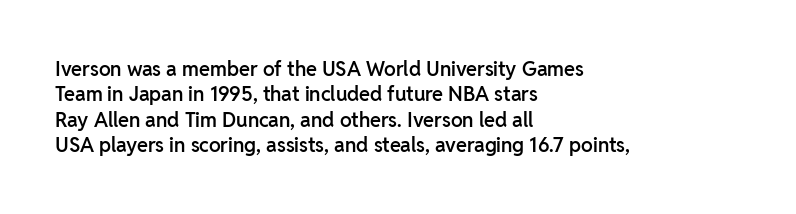
Q: Is the text bold? A: Semi-bold.
Q: Is the text italic (slanted)? A: No, it is upright.
Q: Is the text underlined? A: No.
Q: How is the paragraph aligned? A: Left-aligned.
Q: Is the spacing between letters normal or unusually wide? A: Normal.
Q: Is the spacing between lines tight, normal or loose? A: Normal.
